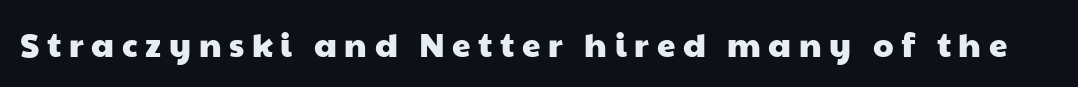
Q: Is the typeface a serif or a sans-serif typeface? A: Sans-serif.
Q: Is the text underlined? A: No.
Q: Is the spacing between letters normal or unusually wide? A: Unusually wide.
Q: Width (condensed, normal, or wide)? A: Wide.
Q: Stroke contrast? A: Low.
Q: x-height? A: Medium.
Q: Monospaced? A: No.
